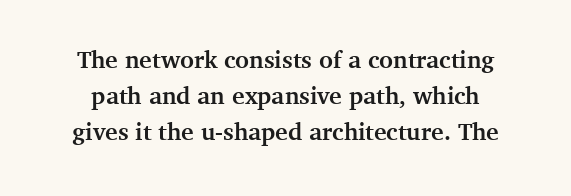
{"italic": "no", "bold": "yes", "underline": "no", "line_spacing": "normal", "line_spacing_ratio": 1.51, "letter_spacing": "normal", "letter_spacing_em": 0.0, "glyph_px": 24}
